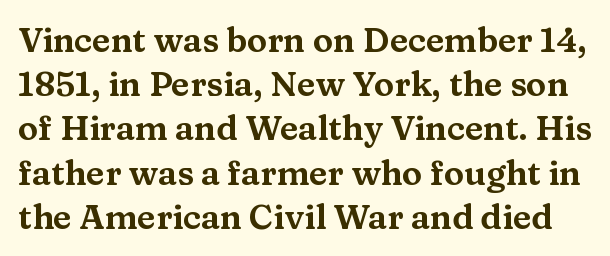
{"serif": "yes", "italic": "no", "width": "wide", "stroke_contrast": "medium", "x_height": "medium", "monospaced": "no", "underline": "no", "line_spacing": "normal", "line_spacing_ratio": 1.3, "letter_spacing": "normal", "letter_spacing_em": 0.0, "glyph_px": 34}
